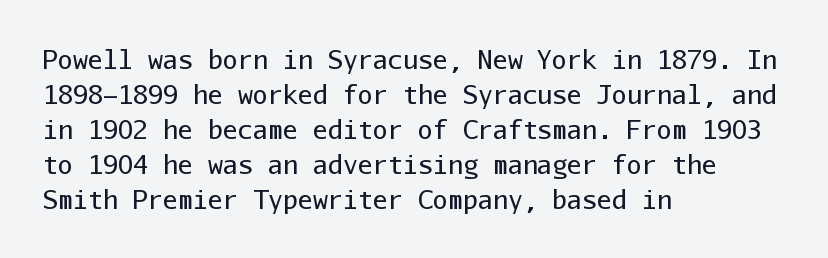
Nobody drew a line under any word here. The passage is arranged the way most books set body copy — flush left. Is the stroke heavy? The answer is a plain regular-or-lighter. Nobody touched the tracking dial on this one. A roman cut, with each character standing at attention. The space between consecutive lines is moderate.
